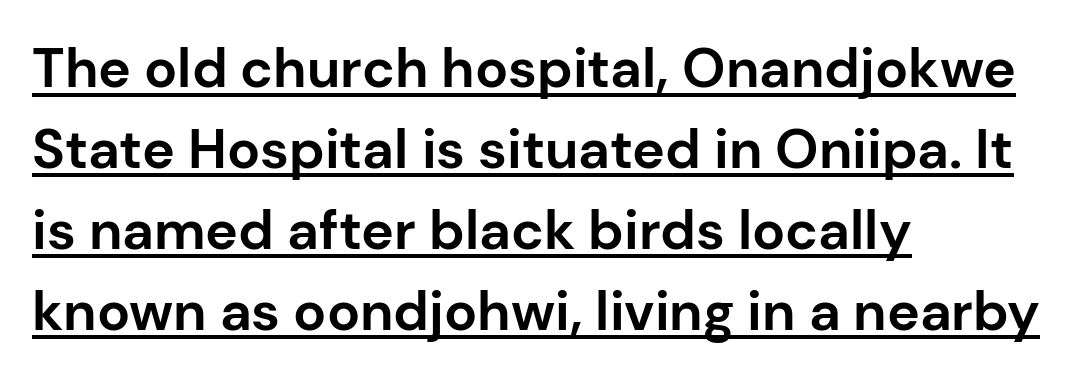
{"serif": "no", "italic": "no", "bold": "yes", "weight": "bold", "width": "normal", "stroke_contrast": "low", "x_height": "medium", "monospaced": "no", "underline": "yes", "align": "left", "line_spacing": "normal", "line_spacing_ratio": 1.47, "letter_spacing": "normal", "letter_spacing_em": 0.0, "glyph_px": 55}
